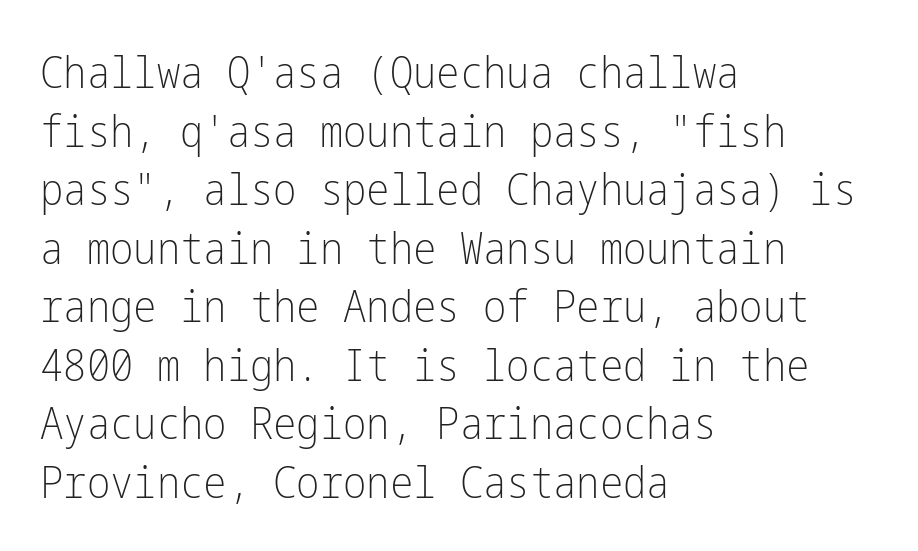
{"serif": "no", "italic": "no", "bold": "no", "weight": "light", "width": "condensed", "stroke_contrast": "low", "x_height": "medium", "underline": "no", "align": "left", "line_spacing": "normal", "line_spacing_ratio": 1.33, "letter_spacing": "normal", "letter_spacing_em": 0.0, "glyph_px": 44}
